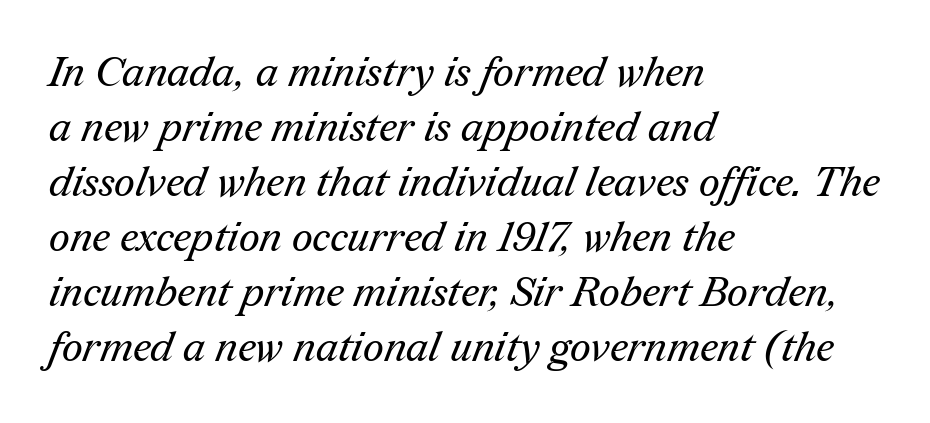
Q: Is the text bold? A: No.
Q: Is the typeface a serif or a sans-serif typeface? A: Serif.
Q: Is the text underlined? A: No.
Q: How is the paragraph aligned? A: Left-aligned.
Q: Is the spacing between letters normal or unusually wide? A: Normal.
Q: Is the spacing between lines tight, normal or loose? A: Normal.
Q: Width (condensed, normal, or wide)? A: Normal.
Q: Stroke contrast? A: Medium.
Q: x-height? A: Medium.
Q: Monospaced? A: No.
